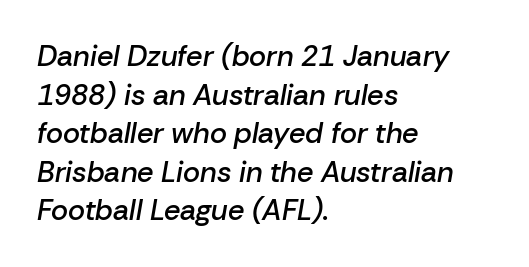
Looks like regular typesetting: each glyph gets only the width it needs. The font's italic variant was chosen for this text. Words appear dense and cohesive because spacing is normal. Is the block centered? No — it sits flush against the left margin. The passage shown stacks its lines at a standard gap. The characters look somewhat weighty, a semibold short of true bold.
